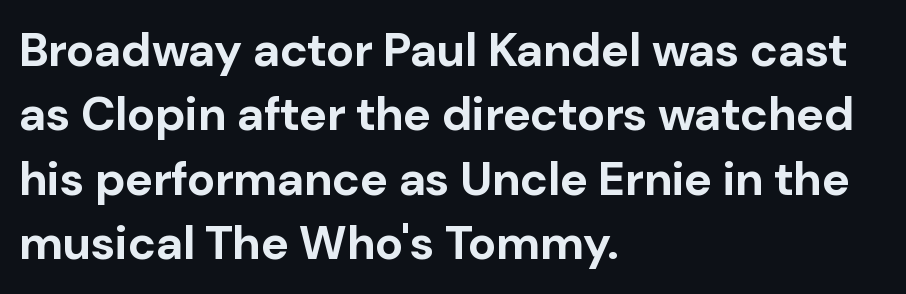
Designer's note — italics off, roman on. This rendering leaves character spacing at its baseline value. Each letter keeps its own natural width here, so spacing adapts to shape. Chunky letters — that's bold for sure. Typeset ragged right — the left edge is the straight one.
